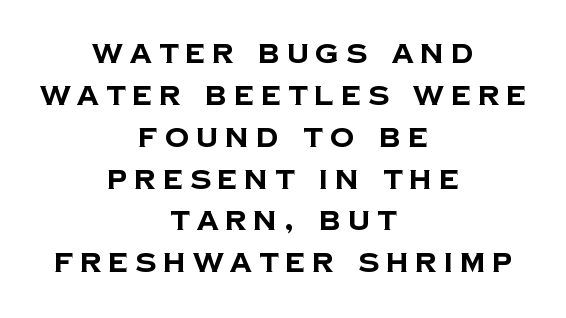
The image shows 27 px bold type; set centered, normal line spacing (1.55x), unusually wide letter spacing (+0.26 em), not underlined.
